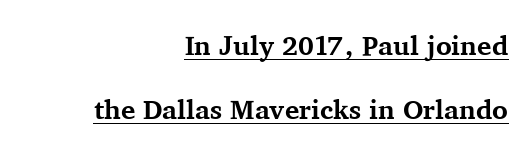
Q: Is the text bold? A: Yes.
Q: Is the text italic (slanted)? A: No, it is upright.
Q: Is the text underlined? A: Yes.
Q: How is the paragraph aligned? A: Right-aligned.
Q: Is the spacing between letters normal or unusually wide? A: Normal.
Q: Is the spacing between lines tight, normal or loose? A: Loose.
